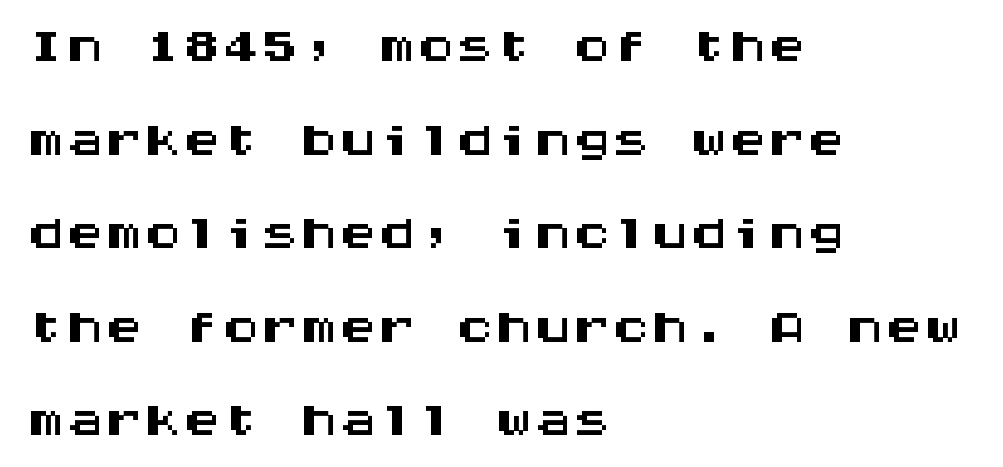
{"serif": "no", "italic": "no", "width": "wide", "stroke_contrast": "medium", "x_height": "large", "monospaced": "yes", "underline": "no", "align": "left", "line_spacing_ratio": 1.2, "letter_spacing": "normal", "letter_spacing_em": 0.0, "glyph_px": 78}
